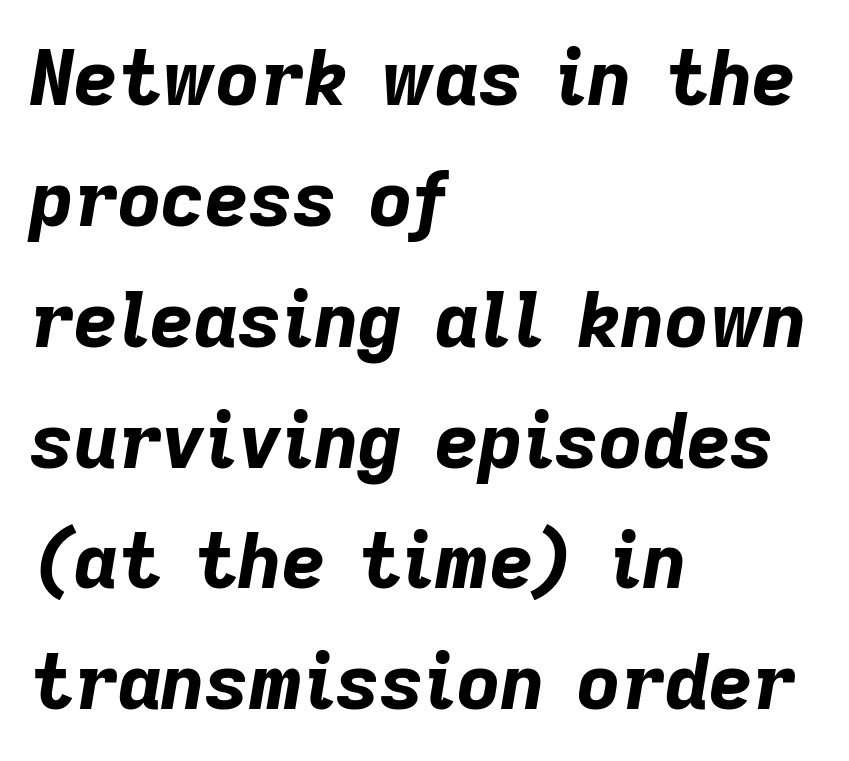
{"italic": "yes", "lean": "right", "slant_degrees": 9, "bold": "yes", "weight": "bold", "width": "normal", "stroke_contrast": "low", "x_height": "medium", "monospaced": "no", "underline": "no", "align": "left", "line_spacing": "normal", "line_spacing_ratio": 1.59, "letter_spacing": "normal", "letter_spacing_em": 0.0, "glyph_px": 76}
